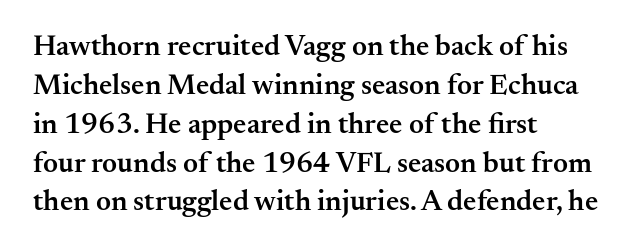
Q: Is the text bold? A: Semi-bold.
Q: Is the text italic (slanted)? A: No, it is upright.
Q: Is the typeface a serif or a sans-serif typeface? A: Serif.
Q: Is the text underlined? A: No.
Q: How is the paragraph aligned? A: Left-aligned.
Q: Is the spacing between letters normal or unusually wide? A: Normal.
Q: Is the spacing between lines tight, normal or loose? A: Normal.
Q: Width (condensed, normal, or wide)? A: Normal.
Q: Stroke contrast? A: Medium.
Q: x-height? A: Small.
Q: Monospaced? A: No.
